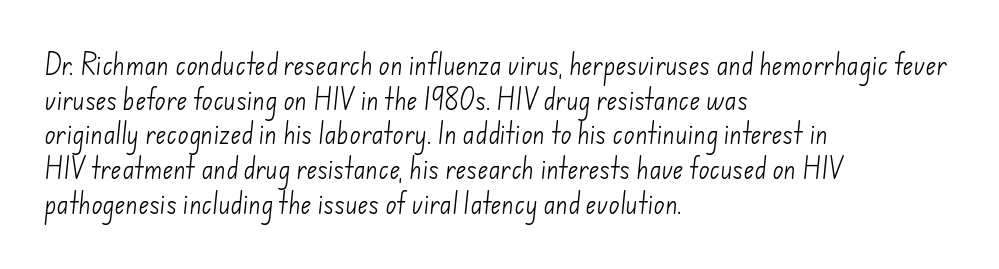
The typesetting does not lean heavy: it is not bold. The foot of each line stays bare and open. Compared with a centered layout, this one pins lines to the left instead. Characters follow at the spacing the type designer built in. Baseline-to-baseline distance is the conventional proportion of letter height.
